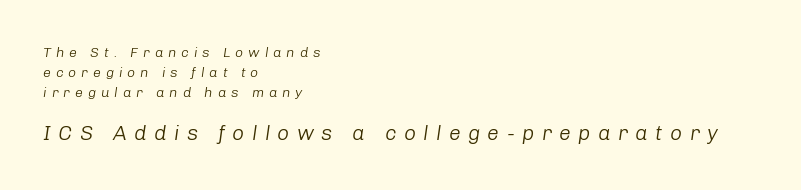
Compared with ordinary roman type, these characters are visibly tilted. A normal amount of white space separates one row of letters from the next. In terms of letterspacing, this is a distinctly airy, spread setting. The rendering enlarges the type as you move from the upper chunk to the lower. Line starts are locked; line ends wander. The cut favours lightness, reaching ordinary text weight at its darkest.
